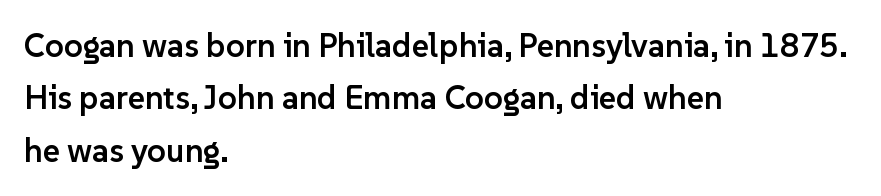
Q: Is the text bold? A: Semi-bold.
Q: Is the text italic (slanted)? A: No, it is upright.
Q: Is the typeface a serif or a sans-serif typeface? A: Sans-serif.
Q: Is the text underlined? A: No.
Q: How is the paragraph aligned? A: Left-aligned.
Q: Is the spacing between letters normal or unusually wide? A: Normal.
Q: Is the spacing between lines tight, normal or loose? A: Normal.
Q: Width (condensed, normal, or wide)? A: Normal.
Q: Stroke contrast? A: Low.
Q: x-height? A: Medium.
Q: Monospaced? A: No.
